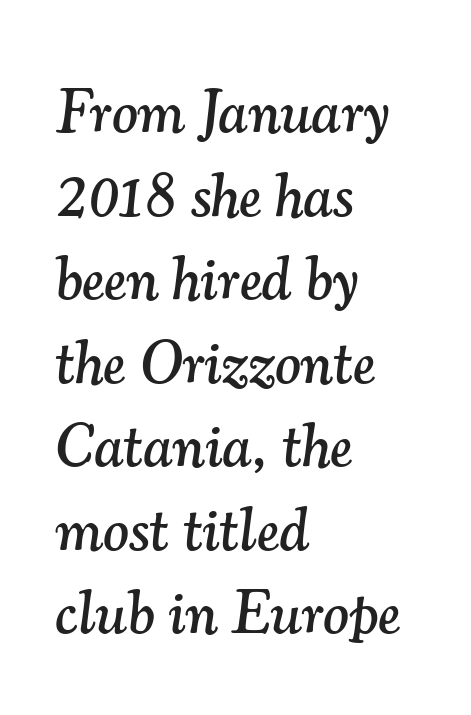
Q: Is the text italic (slanted)? A: Yes, it leans right by about 7 degrees.
Q: Is the typeface a serif or a sans-serif typeface? A: Serif.
Q: Is the text underlined? A: No.
Q: How is the paragraph aligned? A: Left-aligned.
Q: Is the spacing between letters normal or unusually wide? A: Normal.
Q: Is the spacing between lines tight, normal or loose? A: Normal.
Q: Width (condensed, normal, or wide)? A: Normal.
Q: Stroke contrast? A: Medium.
Q: x-height? A: Small.
Q: Monospaced? A: No.
